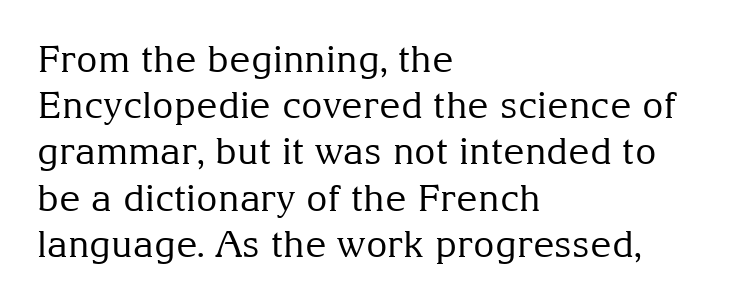
The image shows 37 px regular-weight serif type, upright; set left-aligned, normal line spacing (1.25x), normal letter spacing, not underlined; medium stroke contrast and a medium x-height.
